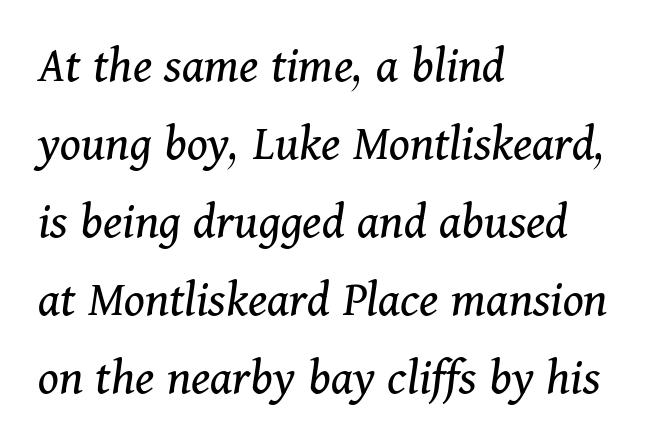
The foot of each line stays bare and open. Old-style or modern, the face here clearly has serifs. The strokes are not fattened; the text isn't bold. Between one letter and the next there's only the usual sliver of space. Leading: standard.
